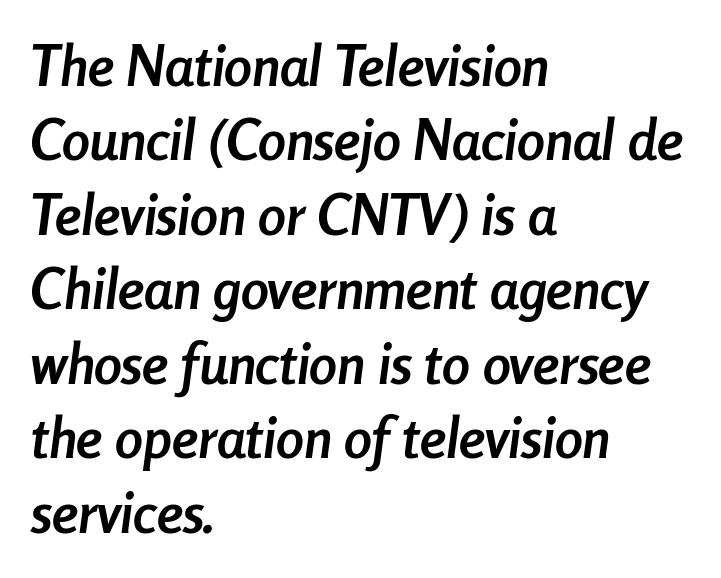
The image shows 56 px semibold, condensed type, italic (leaning right); set left-aligned, normal line spacing (1.33x), normal letter spacing, not underlined; low stroke contrast and a medium x-height.
